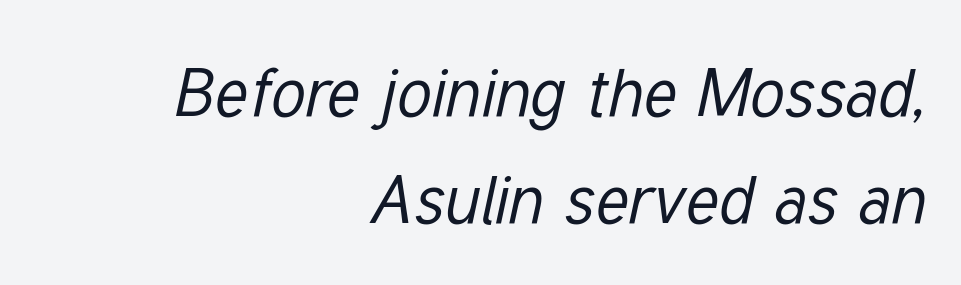
Typeset ragged left — the right edge is the straight one. Students, observe: this is what conventionally led text looks like. Does the lettering tilt? It does — this is italic. Nothing unusual about the tracking: characters are spaced as the font intends.
